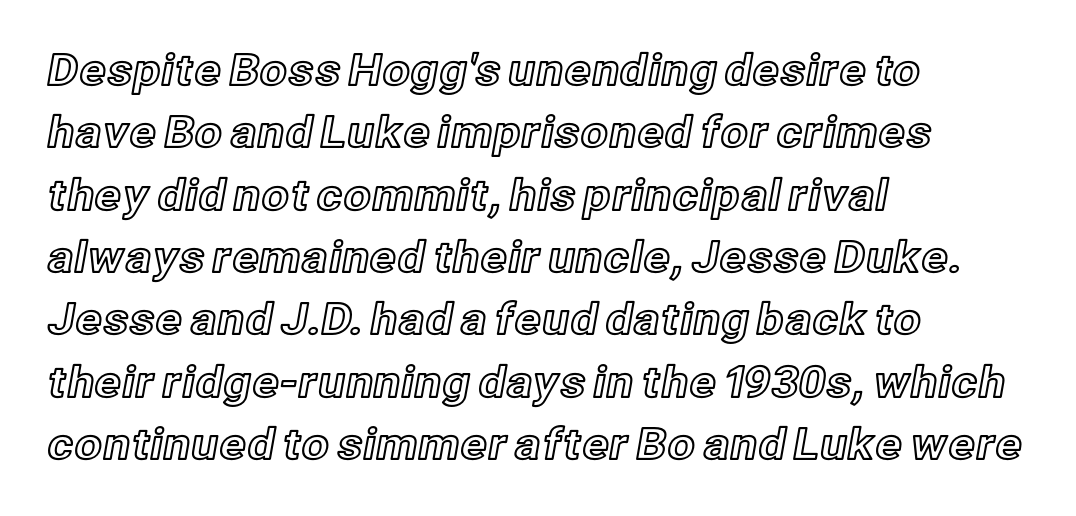
{"width": "normal", "x_height": "medium", "monospaced": "no", "underline": "no", "align": "left", "line_spacing": "normal", "line_spacing_ratio": 1.45, "letter_spacing": "normal", "letter_spacing_em": 0.0, "glyph_px": 43}
